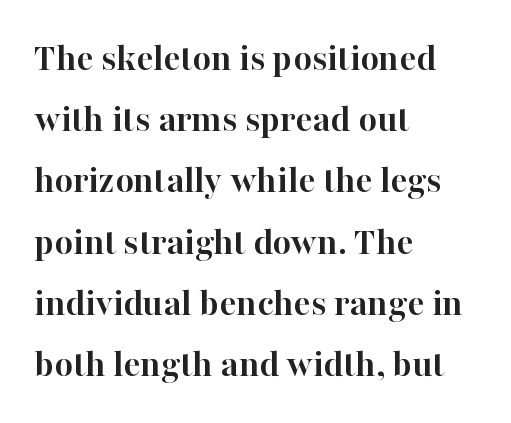
{"serif": "yes", "italic": "no", "bold": "yes", "weight": "semibold", "width": "normal", "stroke_contrast": "high", "x_height": "medium", "monospaced": "no", "underline": "no", "align": "left", "line_spacing": "normal", "line_spacing_ratio": 1.53, "letter_spacing": "normal", "letter_spacing_em": 0.0, "glyph_px": 40}
